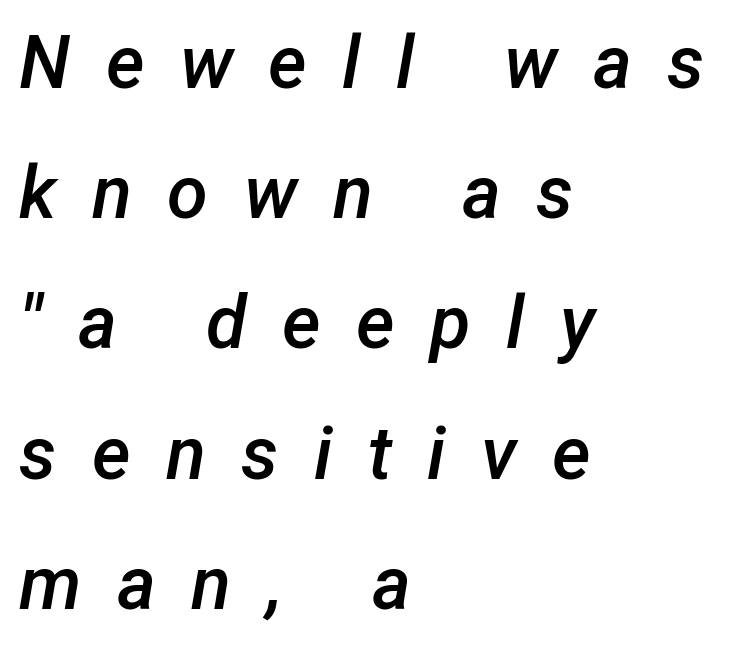
Reading down the block, your eye returns to a fixed left position each line. The text carries the slant typical of an italic or oblique font. What weight is shown? A semibold, between regular and bold. This sample has the flowing, uneven cadence of proportional lettering.
